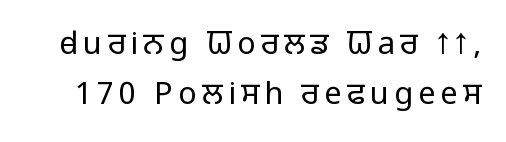
Classification — sans serif. Is this a fixed-width face? No — the glyphs have proportional, varying widths. Stems and bowls with no extra thickness — not bold. The designer left line spacing at the default.
